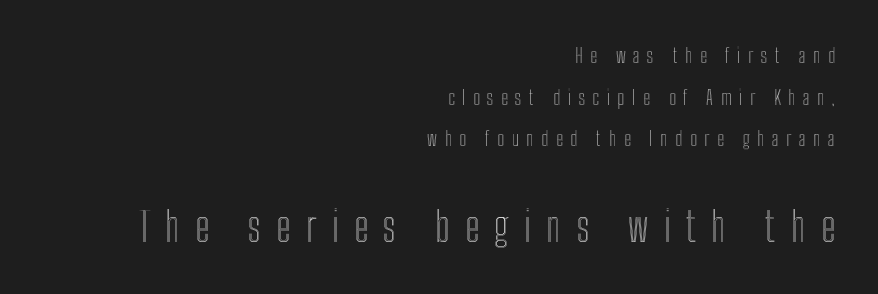
Italic: no, the glyphs are upright roman. Letter spacing: wide. The string is rendered with underlining switched off. A flush-right, rag-left setting is used for this passage.
